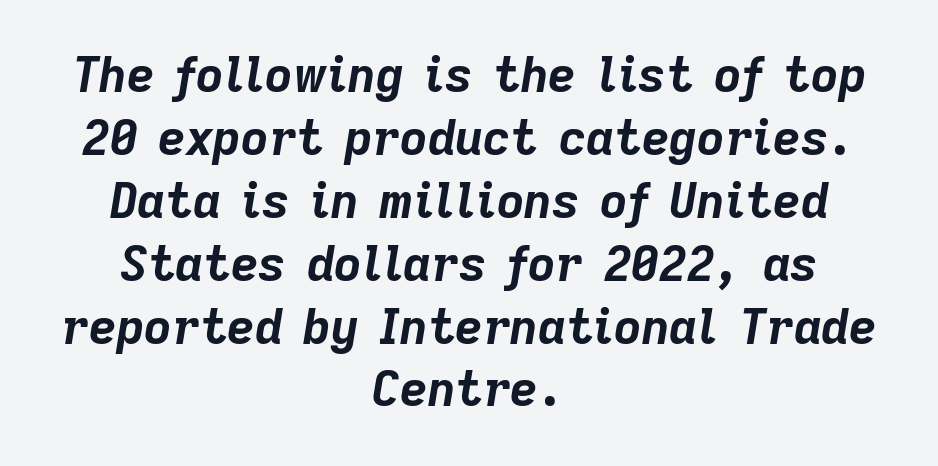
The image shows 48 px bold type, italic (leaning right); set centered, normal line spacing (1.31x), normal letter spacing, not underlined; low stroke contrast and a medium x-height.
